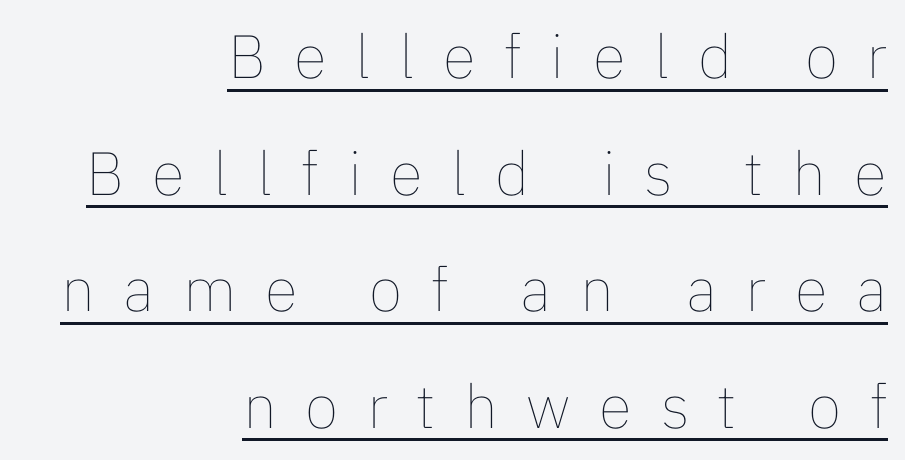
Q: Is the text bold? A: No.
Q: Is the text italic (slanted)? A: No, it is upright.
Q: Is the text underlined? A: Yes.
Q: How is the paragraph aligned? A: Right-aligned.
Q: Is the spacing between letters normal or unusually wide? A: Unusually wide.
Q: Is the spacing between lines tight, normal or loose? A: Loose.
Q: Width (condensed, normal, or wide)? A: Normal.
Q: Stroke contrast? A: Low.
Q: x-height? A: Medium.
Q: Monospaced? A: No.
